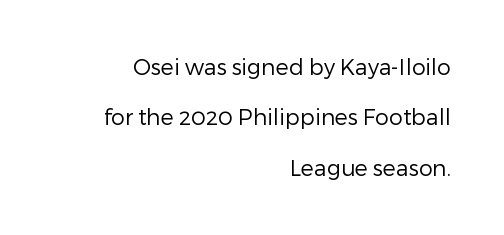
The image shows 22 px text type, upright; set right-aligned, loose line spacing (2.29x), normal letter spacing, not underlined.
